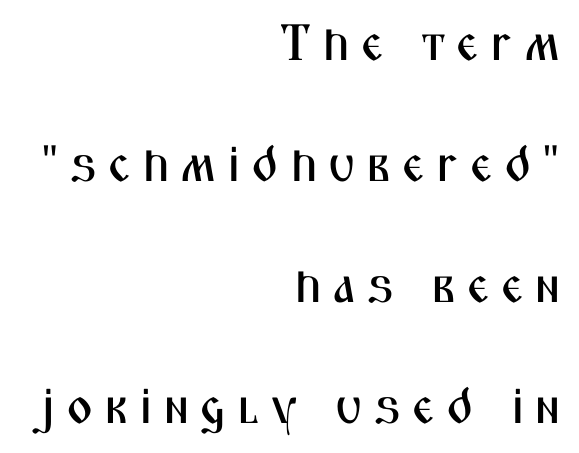
{"serif": "no", "italic": "no", "width": "condensed", "stroke_contrast": "medium", "x_height": "medium", "monospaced": "no", "underline": "no", "align": "right", "line_spacing": "loose", "line_spacing_ratio": 2.37, "letter_spacing": "wide", "letter_spacing_em": 0.21, "glyph_px": 51}
